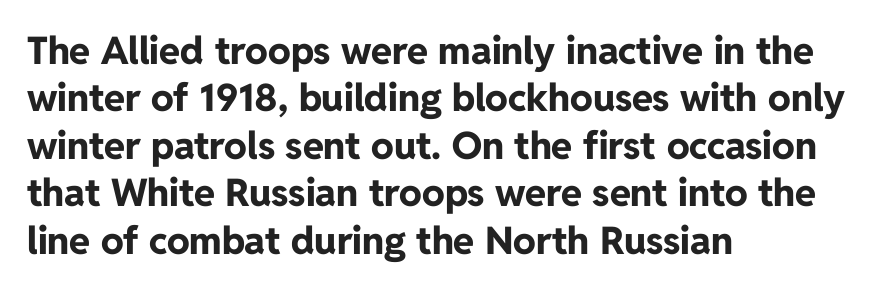
The image shows 38 px bold sans-serif type, upright; set left-aligned, normal line spacing (1.25x), normal letter spacing, not underlined; low stroke contrast and a medium x-height.
